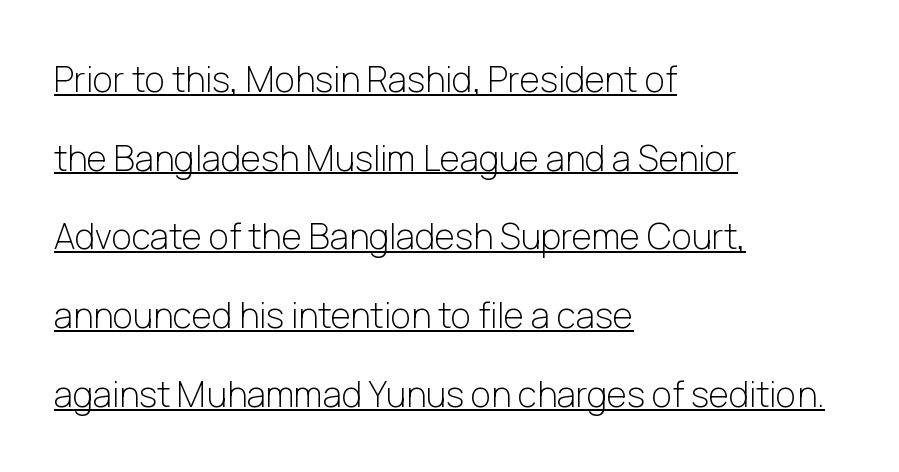
{"serif": "no", "italic": "no", "bold": "no", "weight": "light", "width": "normal", "stroke_contrast": "low", "x_height": "medium", "monospaced": "no", "underline": "yes", "align": "left", "line_spacing": "loose", "line_spacing_ratio": 2.25, "letter_spacing": "normal", "letter_spacing_em": 0.0, "glyph_px": 35}
